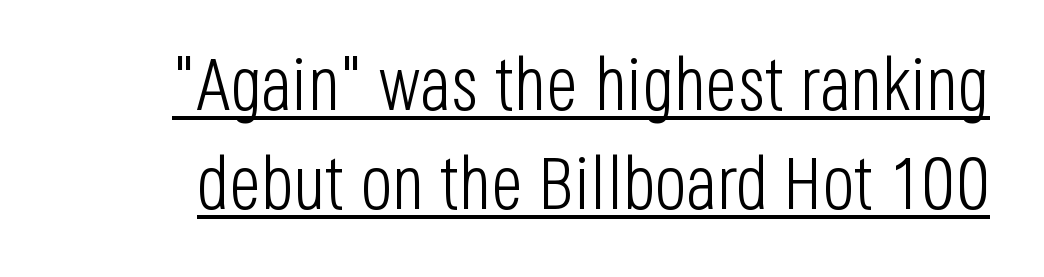
The image shows 75 px light, condensed sans-serif type, upright; set normal line spacing (1.32x), normal letter spacing, underlined; low stroke contrast and a large x-height.
